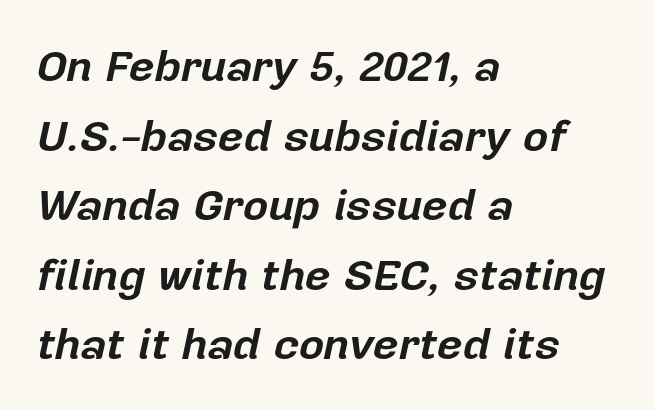
The image shows 44 px bold type, italic (leaning right); set left-aligned, normal line spacing (1.58x), normal letter spacing, not underlined; low stroke contrast and a medium x-height.
